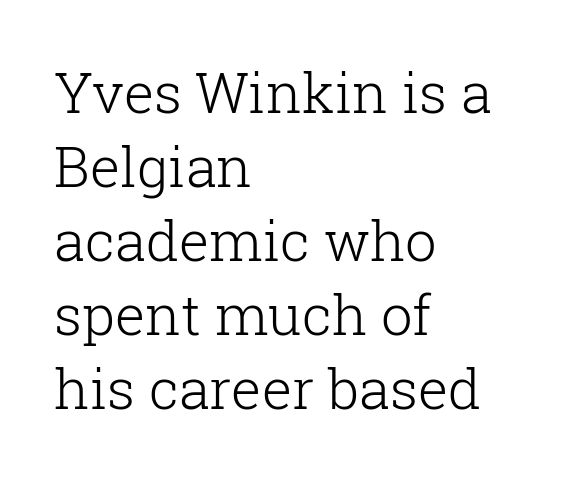
Interline gaps are of average width in this sample. Unlike italic type, these characters show no tilt at all. Unbolded letterforms with no extra heft. This sample uses plain, unmodified letter spacing.
